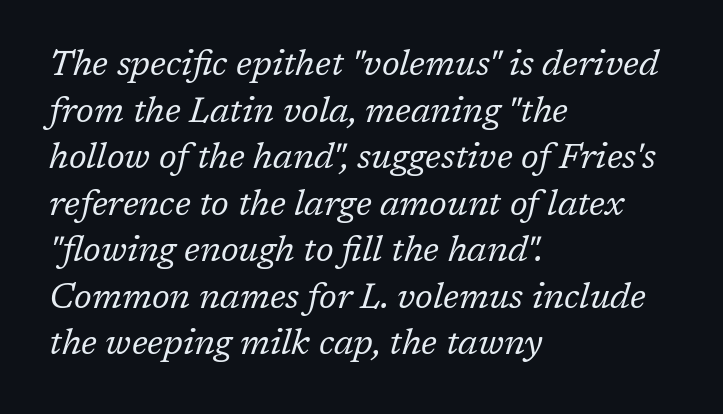
Q: Is the text bold? A: No.
Q: Is the text italic (slanted)? A: Yes, it leans right by about 17 degrees.
Q: Is the typeface a serif or a sans-serif typeface? A: Serif.
Q: Is the text underlined? A: No.
Q: How is the paragraph aligned? A: Left-aligned.
Q: Is the spacing between letters normal or unusually wide? A: Normal.
Q: Is the spacing between lines tight, normal or loose? A: Normal.
Q: Width (condensed, normal, or wide)? A: Normal.
Q: Stroke contrast? A: Low.
Q: x-height? A: Medium.
Q: Monospaced? A: No.
